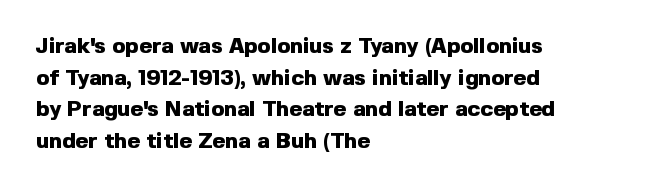
The image shows 22 px bold type, upright; set left-aligned, normal line spacing (1.44x), normal letter spacing, not underlined.
